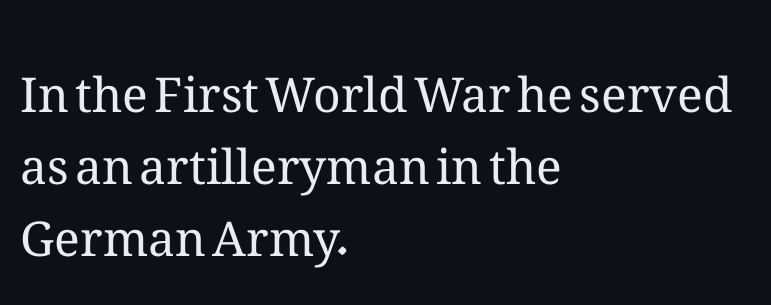
Q: Is the text bold? A: No.
Q: Is the text italic (slanted)? A: No, it is upright.
Q: Is the text underlined? A: No.
Q: How is the paragraph aligned? A: Left-aligned.
Q: Is the spacing between letters normal or unusually wide? A: Normal.
Q: Is the spacing between lines tight, normal or loose? A: Normal.
Q: Width (condensed, normal, or wide)? A: Normal.
Q: Stroke contrast? A: Medium.
Q: x-height? A: Medium.
Q: Monospaced? A: No.
